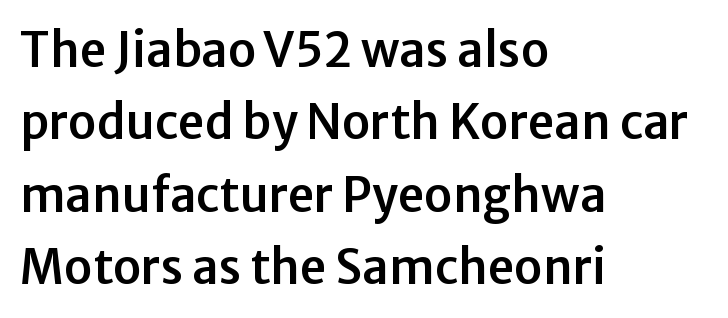
The rendering uses natural spacing where letterforms have individual widths. Anything drawn beneath the words? Only blank space. Does the copy run flush right? No — it runs flush left. These lines sit exactly where default settings would place them.
